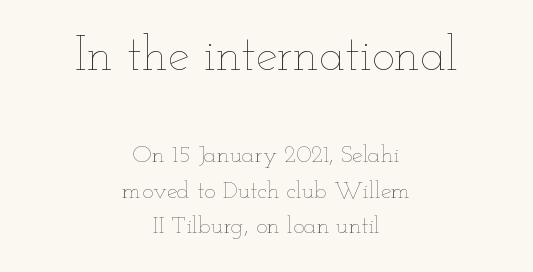
The image shows 49 px thin, wide type, upright; set centered, normal line spacing (1.47x), normal letter spacing, not underlined; the first (top) block is 2.04x larger; low stroke contrast and a small x-height.
